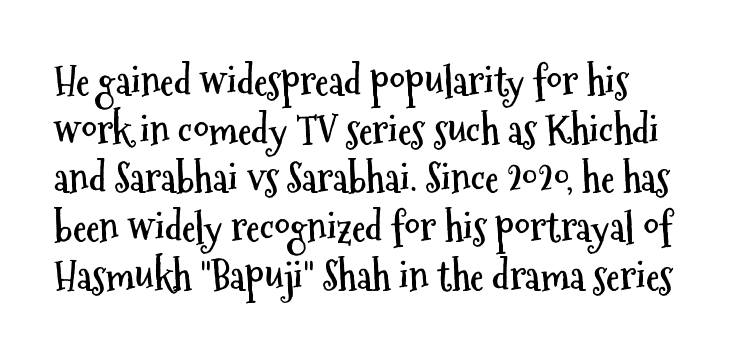
Weight: bold. To sum up the face: it is a sans, with no serifs. A typesetter would call this leading conventional body-copy spacing. Underlining? Definitely not there. Italic? Not at all — the glyphs are vertical.
